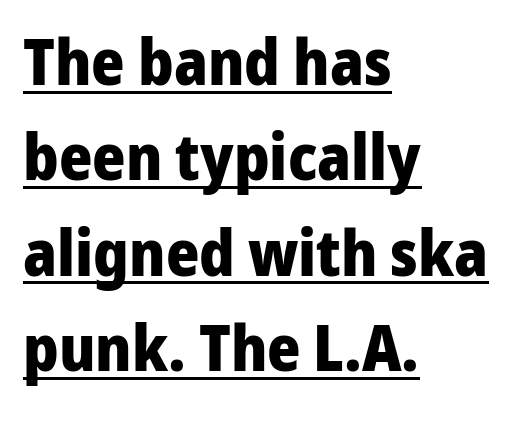
Q: Is the text bold? A: Yes.
Q: Is the text italic (slanted)? A: No, it is upright.
Q: Is the typeface a serif or a sans-serif typeface? A: Sans-serif.
Q: Is the text underlined? A: Yes.
Q: How is the paragraph aligned? A: Left-aligned.
Q: Is the spacing between letters normal or unusually wide? A: Normal.
Q: Is the spacing between lines tight, normal or loose? A: Normal.
Q: Width (condensed, normal, or wide)? A: Normal.
Q: Stroke contrast? A: Low.
Q: x-height? A: Medium.
Q: Monospaced? A: No.
